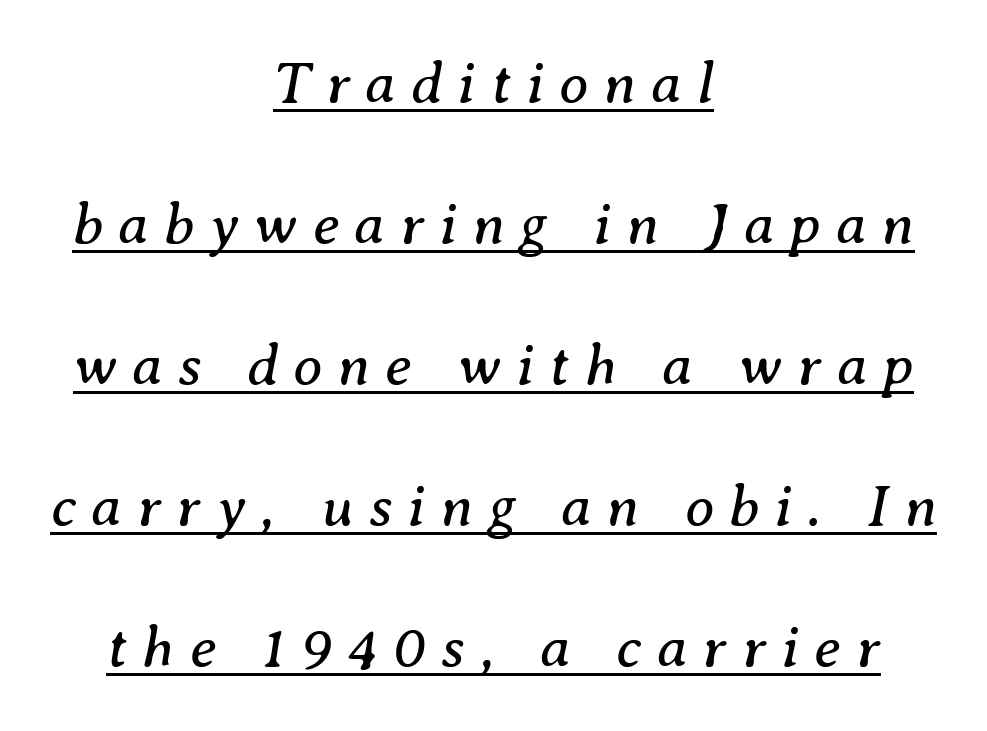
{"serif": "yes", "italic": "yes", "lean": "right", "slant_degrees": 8, "bold": "no", "weight": "regular", "width": "normal", "stroke_contrast": "medium", "x_height": "medium", "monospaced": "no", "underline": "yes", "align": "center", "line_spacing": "loose", "line_spacing_ratio": 2.39, "letter_spacing": "wide", "letter_spacing_em": 0.26, "glyph_px": 59}
